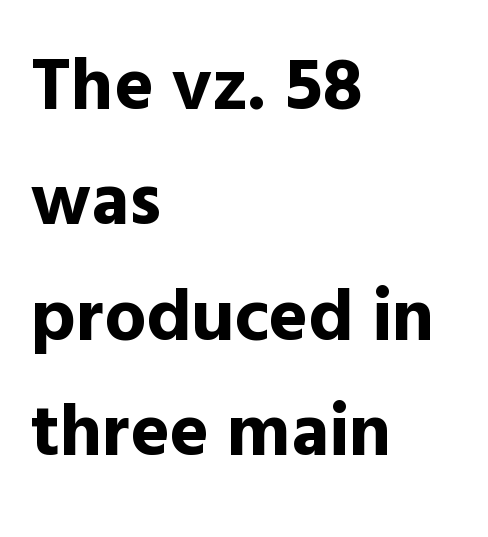
On the weight axis this lands at bold, roughly 700. This sample is left-justified, so line endings fall wherever the words run out. Rows of type keep a routine distance in the vertical direction. Regarding serifs, this sample does without them. A roman cut, with each character standing at attention. The tracking reads as untouched default to a designer's eye.
